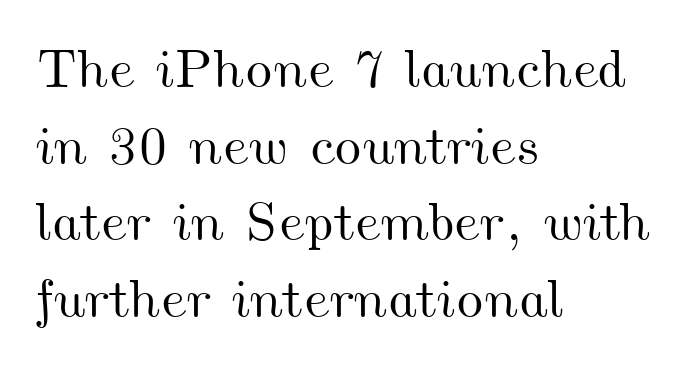
Q: Is the text underlined? A: No.
Q: How is the paragraph aligned? A: Left-aligned.
Q: Is the spacing between letters normal or unusually wide? A: Normal.
Q: Is the spacing between lines tight, normal or loose? A: Normal.
Q: Width (condensed, normal, or wide)? A: Wide.
Q: Stroke contrast? A: Medium.
Q: x-height? A: Small.
Q: Monospaced? A: No.
